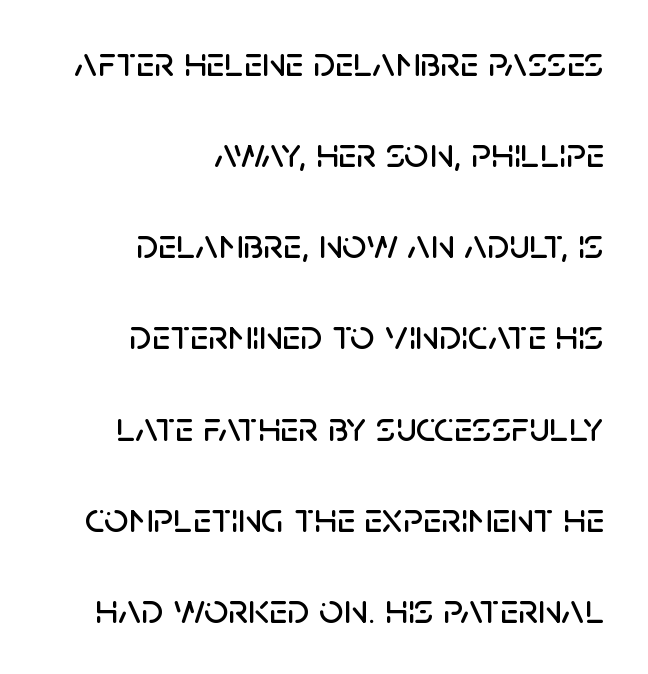
{"serif": "no", "italic": "no", "width": "normal", "stroke_contrast": "low", "x_height": "large", "monospaced": "no", "underline": "no", "align": "right", "line_spacing": "loose", "line_spacing_ratio": 2.12, "letter_spacing": "normal", "letter_spacing_em": 0.0, "glyph_px": 43}
